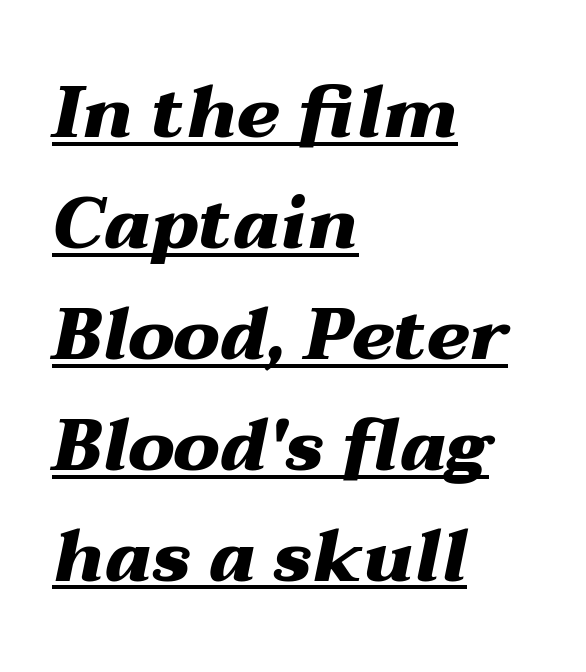
Q: Is the text bold? A: Yes.
Q: Is the text italic (slanted)? A: Yes, it leans right by about 12 degrees.
Q: Is the text underlined? A: Yes.
Q: How is the paragraph aligned? A: Left-aligned.
Q: Is the spacing between letters normal or unusually wide? A: Normal.
Q: Is the spacing between lines tight, normal or loose? A: Normal.
Q: Width (condensed, normal, or wide)? A: Wide.
Q: Stroke contrast? A: Medium.
Q: x-height? A: Medium.
Q: Monospaced? A: No.
